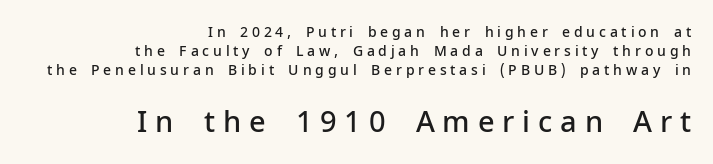
{"serif": "no", "italic": "no", "bold": "semi", "weight": "semibold", "width": "normal", "stroke_contrast": "low", "x_height": "medium", "monospaced": "no", "underline": "no", "align": "right", "line_spacing": "normal", "line_spacing_ratio": 1.36, "letter_spacing": "wide", "letter_spacing_em": 0.27, "larger_block": "second", "size_ratio": 2.07, "glyph_px": 29}
